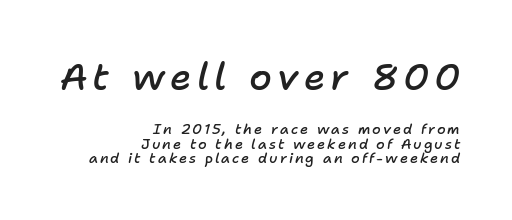
The image shows 37 px semibold type, italic (leaning right); set right-aligned, tight line spacing (1.02x), not underlined; the first (top) block is 2.64x larger; low stroke contrast and a medium x-height.
